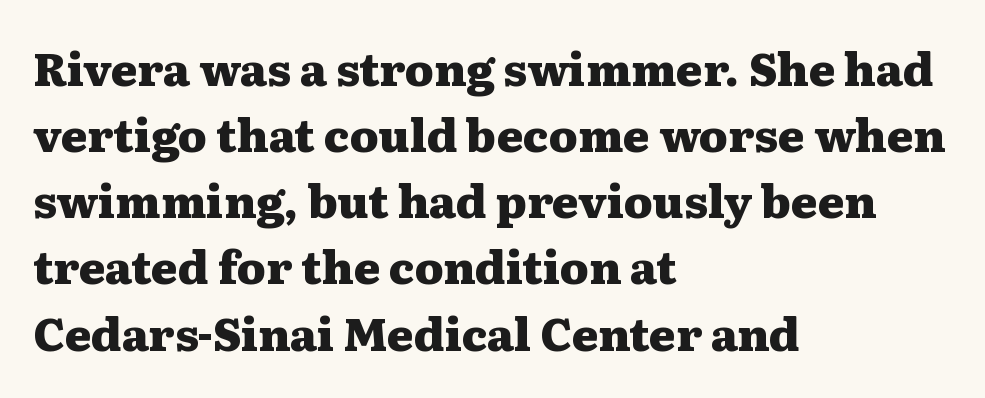
Q: Is the text bold? A: Yes.
Q: Is the text italic (slanted)? A: No, it is upright.
Q: Is the typeface a serif or a sans-serif typeface? A: Serif.
Q: Is the text underlined? A: No.
Q: How is the paragraph aligned? A: Left-aligned.
Q: Is the spacing between letters normal or unusually wide? A: Normal.
Q: Is the spacing between lines tight, normal or loose? A: Normal.
Q: Width (condensed, normal, or wide)? A: Wide.
Q: Stroke contrast? A: Medium.
Q: x-height? A: Medium.
Q: Monospaced? A: No.
